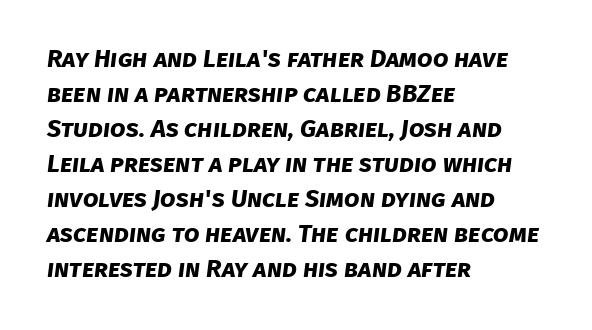
Q: Is the text bold? A: Yes.
Q: Is the text underlined? A: No.
Q: How is the paragraph aligned? A: Left-aligned.
Q: Is the spacing between letters normal or unusually wide? A: Normal.
Q: Is the spacing between lines tight, normal or loose? A: Normal.
